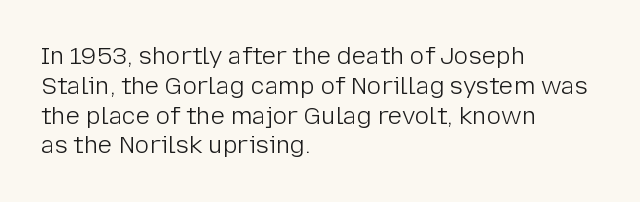
Q: Is the text bold? A: No.
Q: Is the text italic (slanted)? A: No, it is upright.
Q: Is the text underlined? A: No.
Q: How is the paragraph aligned? A: Left-aligned.
Q: Is the spacing between letters normal or unusually wide? A: Normal.
